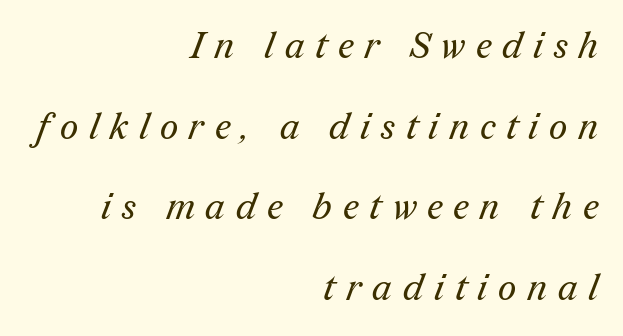
{"serif": "yes", "bold": "no", "weight": "regular", "width": "normal", "stroke_contrast": "medium", "x_height": "medium", "monospaced": "no", "underline": "no", "align": "right", "line_spacing": "loose", "line_spacing_ratio": 2.24, "letter_spacing": "wide", "letter_spacing_em": 0.3, "glyph_px": 36}
